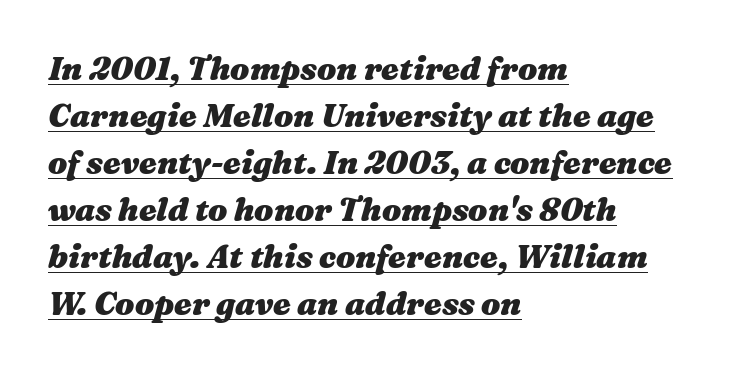
The image shows 32 px heavy, wide type, italic (leaning right); set left-aligned, normal line spacing (1.47x), normal letter spacing, underlined; medium stroke contrast and a medium x-height.
